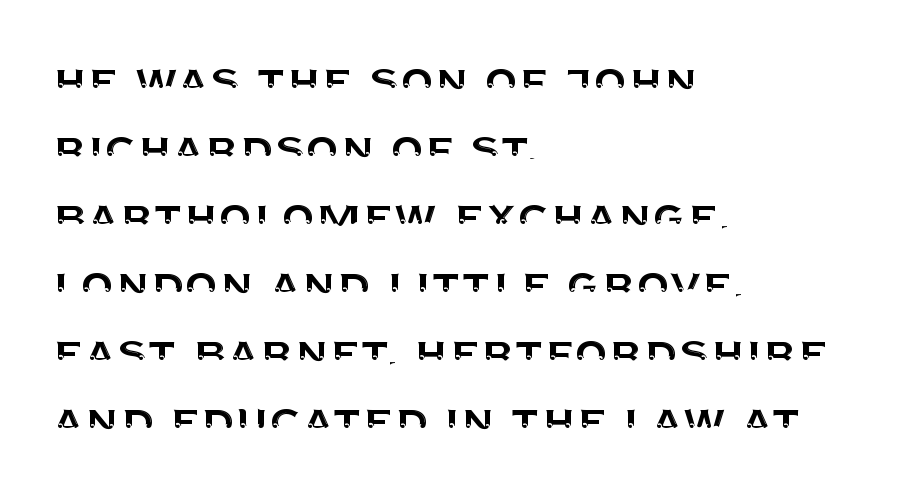
Bare-footed words on every line. Tracking here is standard; glyphs follow each other at the usual distance. The passage shown is typed in a proportional face where columns would drift. The rag falls on the right side of this text block. Is there any slant? The stems are plumb.
